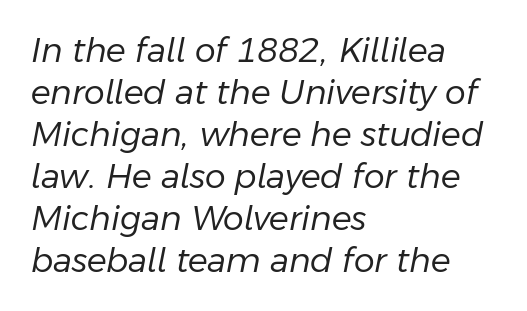
The face used here is proportionally spaced, like ordinary book or web type. Alignment: flush left. Is the type heavy? It reads as light-to-regular instead. Nothing unusual about the tracking: characters are spaced as the font intends.
